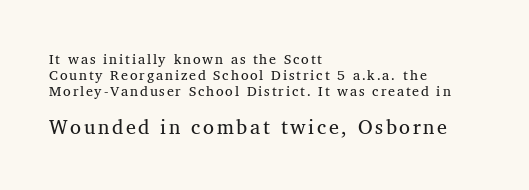
Q: Is the text bold? A: No.
Q: Is the text italic (slanted)? A: No, it is upright.
Q: Is the text underlined? A: No.
Q: How is the paragraph aligned? A: Left-aligned.
Q: Is the spacing between lines tight, normal or loose? A: Tight.
Q: Which block of text is set in a larger size, the first (top) or the second (bottom)? A: The second (bottom) one.
